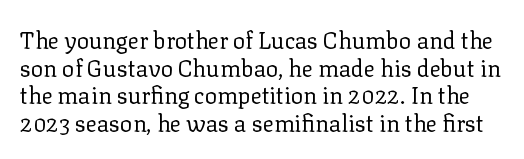
{"italic": "no", "bold": "no", "underline": "no", "line_spacing_ratio": 1.2, "letter_spacing": "normal", "letter_spacing_em": 0.0, "glyph_px": 23}
